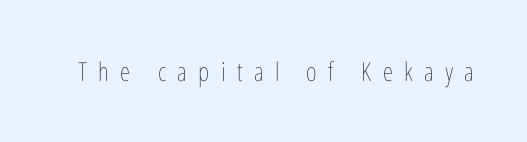
The image shows 26 px text type, upright; set unusually wide letter spacing (+0.44 em), not underlined.
